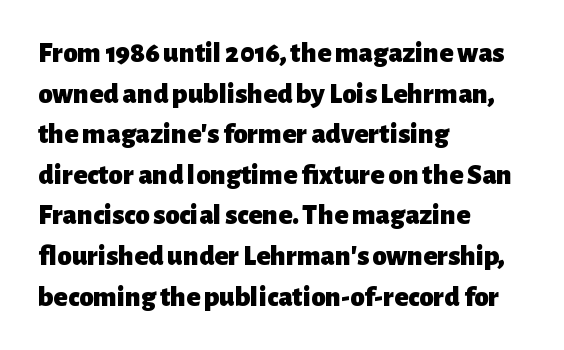
The image shows 29 px heavy sans-serif type, upright; set left-aligned, normal line spacing (1.4x), normal letter spacing, not underlined; low stroke contrast and a medium x-height.
